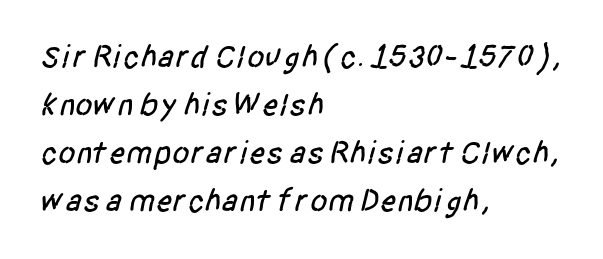
Q: Is the typeface a serif or a sans-serif typeface? A: Sans-serif.
Q: Is the text underlined? A: No.
Q: How is the paragraph aligned? A: Left-aligned.
Q: Is the spacing between letters normal or unusually wide? A: Normal.
Q: Is the spacing between lines tight, normal or loose? A: Normal.
Q: Width (condensed, normal, or wide)? A: Condensed.
Q: Stroke contrast? A: Low.
Q: x-height? A: Large.
Q: Monospaced? A: No.
